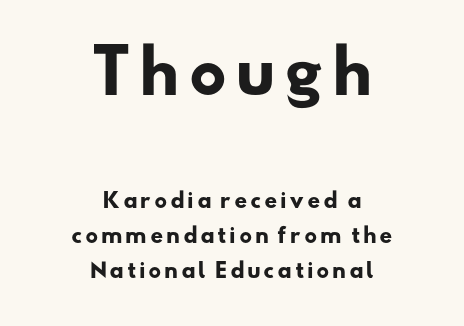
{"serif": "no", "bold": "yes", "weight": "heavy", "width": "wide", "stroke_contrast": "low", "x_height": "small", "monospaced": "no", "underline": "no", "align": "center", "line_spacing_ratio": 1.75, "larger_block": "first", "size_ratio": 2.95, "glyph_px": 59}
